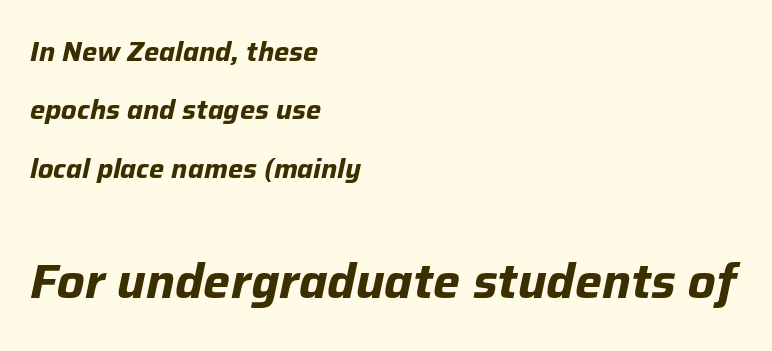
Q: Is the text bold? A: Yes.
Q: Is the text italic (slanted)? A: Yes, it leans right by about 12 degrees.
Q: Is the text underlined? A: No.
Q: How is the paragraph aligned? A: Left-aligned.
Q: Is the spacing between letters normal or unusually wide? A: Normal.
Q: Is the spacing between lines tight, normal or loose? A: Loose.
Q: Which block of text is set in a larger size, the first (top) or the second (bottom)? A: The second (bottom) one.
Q: Width (condensed, normal, or wide)? A: Normal.
Q: Stroke contrast? A: Low.
Q: x-height? A: Medium.
Q: Monospaced? A: No.
